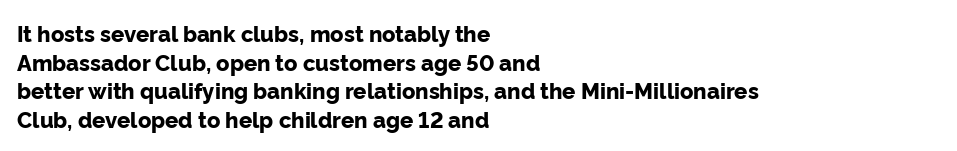
Q: Is the text bold? A: Yes.
Q: Is the text italic (slanted)? A: No, it is upright.
Q: Is the text underlined? A: No.
Q: How is the paragraph aligned? A: Left-aligned.
Q: Is the spacing between letters normal or unusually wide? A: Normal.
Q: Is the spacing between lines tight, normal or loose? A: Normal.
